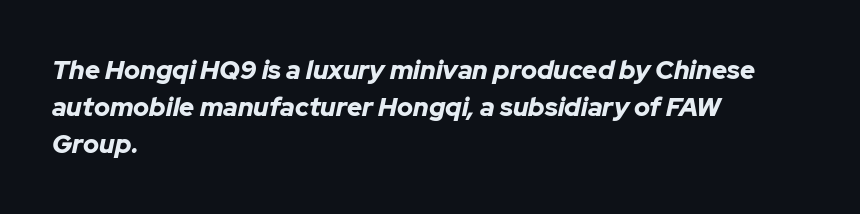
{"italic": "yes", "lean": "right", "slant_degrees": 12, "bold": "yes", "underline": "no", "align": "left", "line_spacing": "normal", "line_spacing_ratio": 1.43, "letter_spacing": "normal", "letter_spacing_em": 0.0, "glyph_px": 26}
